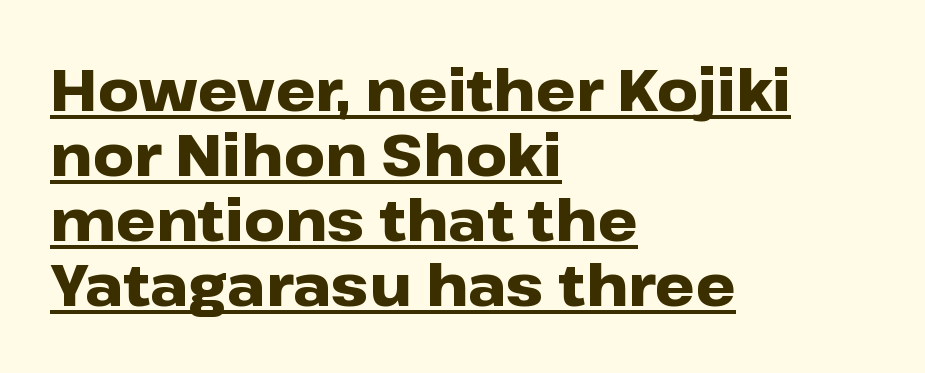
Has an underline been added? It has. Look at the tracking — it's just the regular setting, nothing added. Closely set lines give the paragraph a compact silhouette. Layout note: lines flush left. Each glyph is drawn with heavy, bold strokes.
